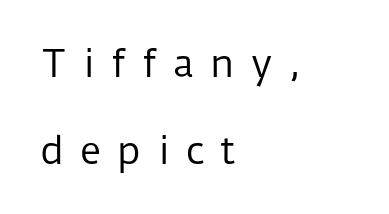
Q: Is the text bold? A: No.
Q: Is the text italic (slanted)? A: No, it is upright.
Q: Is the typeface a serif or a sans-serif typeface? A: Sans-serif.
Q: Is the text underlined? A: No.
Q: How is the paragraph aligned? A: Left-aligned.
Q: Is the spacing between letters normal or unusually wide? A: Unusually wide.
Q: Is the spacing between lines tight, normal or loose? A: Loose.
Q: Width (condensed, normal, or wide)? A: Normal.
Q: Stroke contrast? A: Low.
Q: x-height? A: Medium.
Q: Monospaced? A: No.
